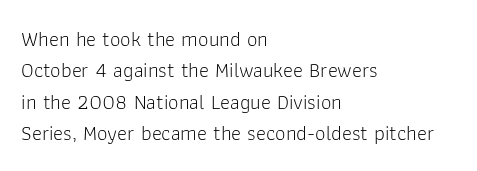
The image shows 21 px text type, upright; set left-aligned, normal line spacing (1.49x), normal letter spacing, not underlined.
